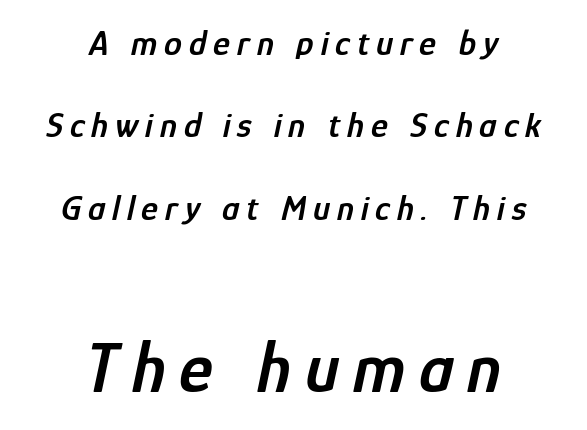
The image shows 72 px semibold, condensed type, italic (leaning right); set centered, loose line spacing (2.29x), not underlined; the second (bottom) block is 2.0x larger; low stroke contrast and a medium x-height.
